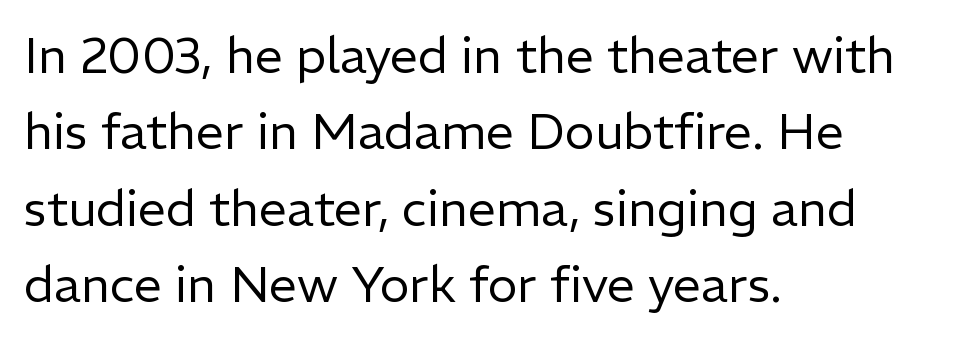
Q: Is the text bold? A: No.
Q: Is the text italic (slanted)? A: No, it is upright.
Q: Is the typeface a serif or a sans-serif typeface? A: Sans-serif.
Q: Is the text underlined? A: No.
Q: How is the paragraph aligned? A: Left-aligned.
Q: Is the spacing between letters normal or unusually wide? A: Normal.
Q: Is the spacing between lines tight, normal or loose? A: Normal.
Q: Width (condensed, normal, or wide)? A: Normal.
Q: Stroke contrast? A: Low.
Q: x-height? A: Medium.
Q: Monospaced? A: No.
